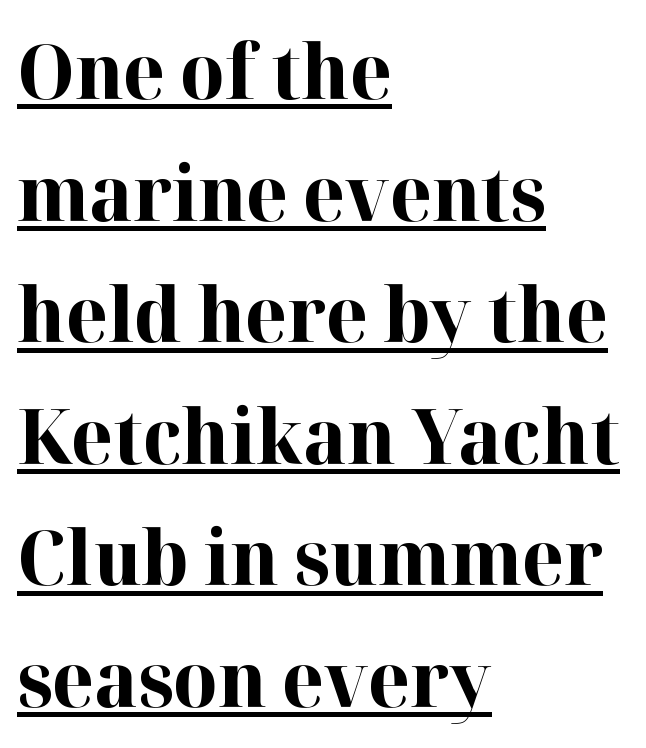
The image shows 76 px bold serif type, upright; set left-aligned, normal line spacing (1.6x), normal letter spacing, underlined; high stroke contrast and a medium x-height.
